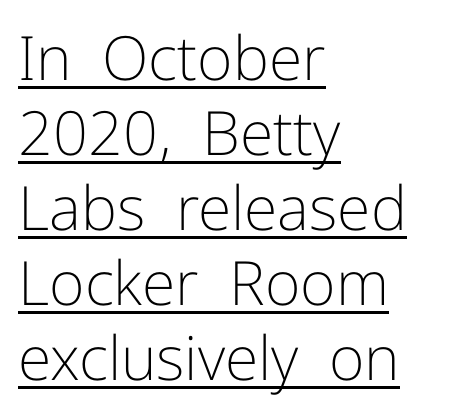
{"serif": "no", "italic": "no", "bold": "no", "weight": "light", "width": "normal", "stroke_contrast": "low", "x_height": "medium", "monospaced": "no", "underline": "yes", "align": "left", "line_spacing_ratio": 1.23, "letter_spacing": "normal", "letter_spacing_em": 0.0, "glyph_px": 61}
